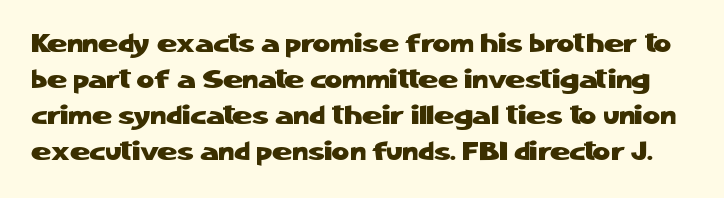
Quick note: underline off. Rows of type keep a routine distance in the vertical direction. Quick note: not italic, upright. Tracking value appears to be zero — textbook default spacing.
